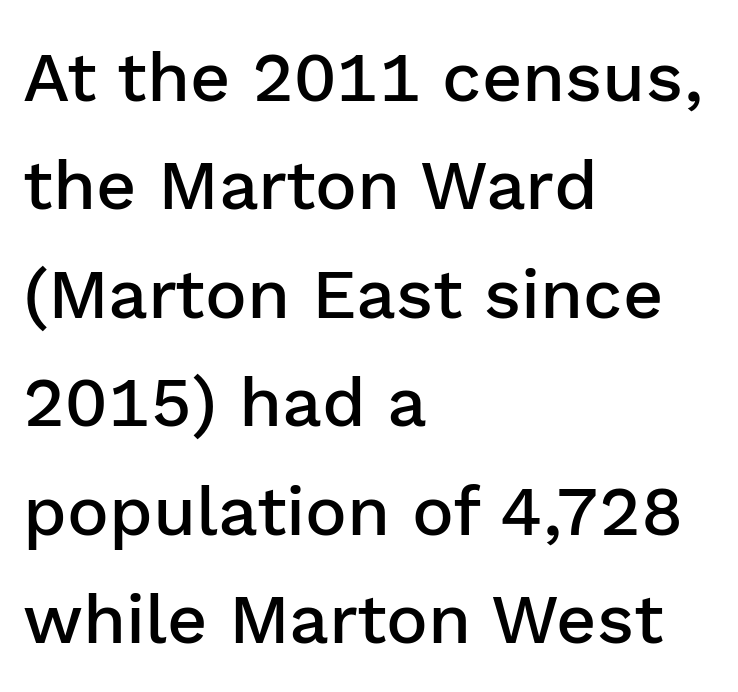
{"serif": "no", "italic": "no", "bold": "semi", "weight": "semibold", "width": "normal", "stroke_contrast": "low", "x_height": "medium", "monospaced": "no", "underline": "no", "align": "left", "line_spacing": "normal", "line_spacing_ratio": 1.55, "letter_spacing": "normal", "letter_spacing_em": 0.0, "glyph_px": 70}
